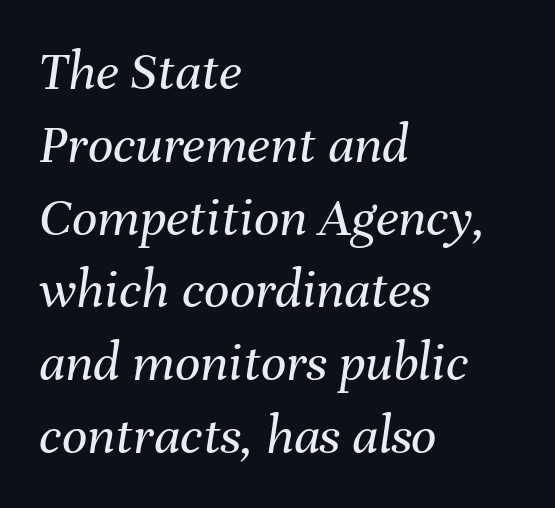
Letters have the restrained weight of plain body copy at most. The whole block is typeset with a tilt. If you drew a ruler down the left edge, every line would touch it. Observe the ordinary spacing: letters are neighbours, not strangers.
